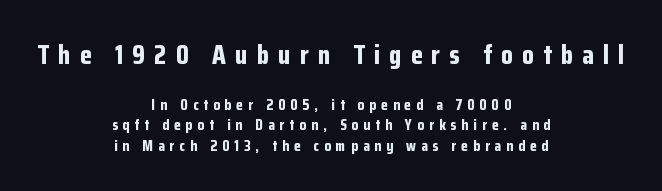
Q: Is the text bold? A: Yes.
Q: Is the text italic (slanted)? A: No, it is upright.
Q: Is the text underlined? A: No.
Q: How is the paragraph aligned? A: Centered.
Q: Is the spacing between letters normal or unusually wide? A: Unusually wide.
Q: Is the spacing between lines tight, normal or loose? A: Normal.
Q: Which block of text is set in a larger size, the first (top) or the second (bottom)? A: The first (top) one.
